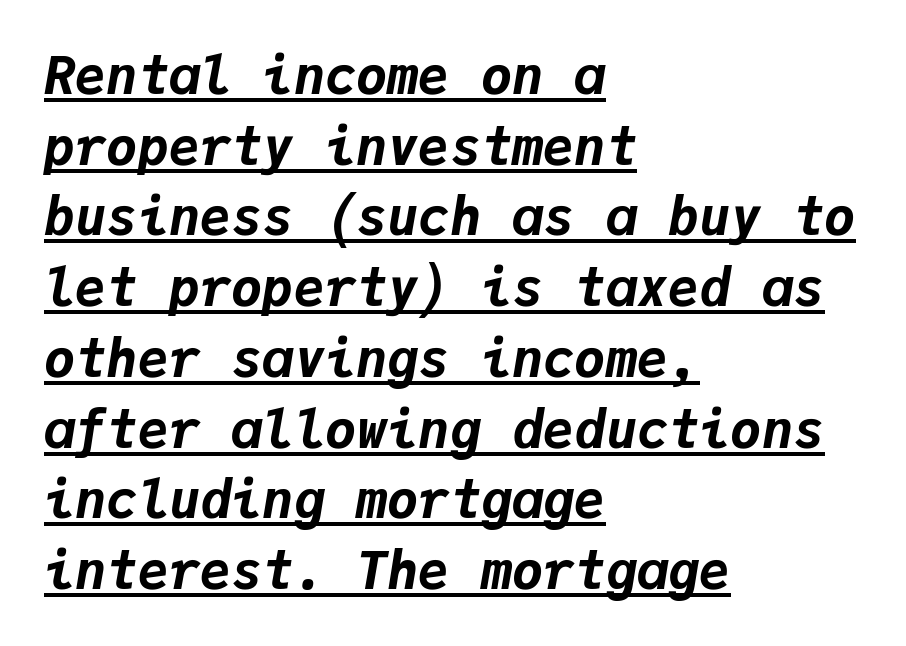
Q: Is the text bold? A: Yes.
Q: Is the text italic (slanted)? A: Yes, it leans right by about 9 degrees.
Q: Is the text underlined? A: Yes.
Q: How is the paragraph aligned? A: Left-aligned.
Q: Is the spacing between letters normal or unusually wide? A: Normal.
Q: Is the spacing between lines tight, normal or loose? A: Normal.
Q: Width (condensed, normal, or wide)? A: Normal.
Q: Stroke contrast? A: Low.
Q: x-height? A: Medium.
Q: Monospaced? A: Yes.
